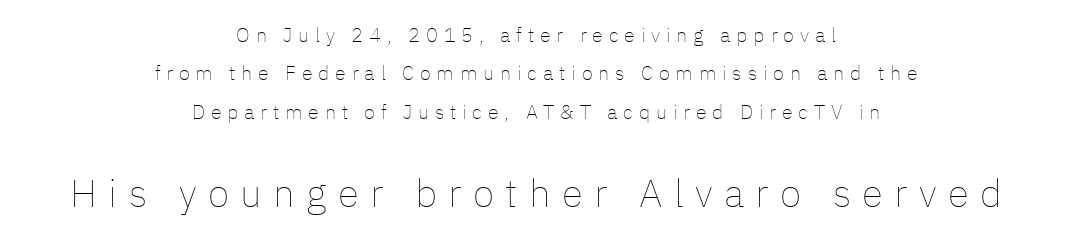
The image shows 39 px thin type, upright; set centered, loose line spacing (1.92x), unusually wide letter spacing (+0.29 em), not underlined; the second (bottom) block is 1.95x larger; low stroke contrast and a medium x-height.
